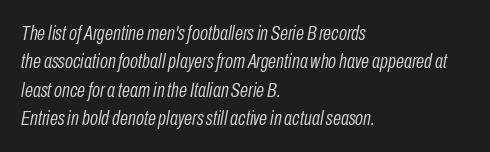
Q: Is the text bold? A: No.
Q: Is the text italic (slanted)? A: Yes, it leans right by about 10 degrees.
Q: Is the text underlined? A: No.
Q: How is the paragraph aligned? A: Left-aligned.
Q: Is the spacing between letters normal or unusually wide? A: Normal.
Q: Is the spacing between lines tight, normal or loose? A: Normal.
